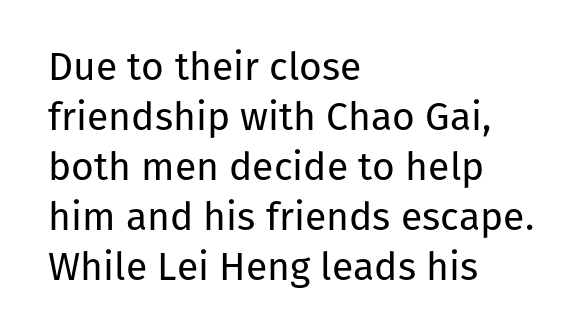
Q: Is the text bold? A: No.
Q: Is the text italic (slanted)? A: No, it is upright.
Q: Is the typeface a serif or a sans-serif typeface? A: Sans-serif.
Q: Is the text underlined? A: No.
Q: How is the paragraph aligned? A: Left-aligned.
Q: Is the spacing between letters normal or unusually wide? A: Normal.
Q: Is the spacing between lines tight, normal or loose? A: Normal.
Q: Width (condensed, normal, or wide)? A: Normal.
Q: Stroke contrast? A: Low.
Q: x-height? A: Medium.
Q: Monospaced? A: No.
